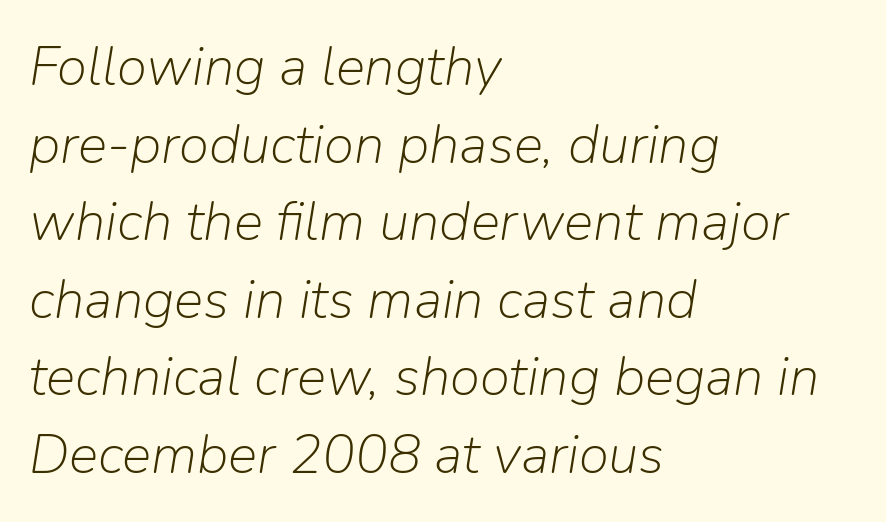
The image shows 55 px light type, italic (leaning right); set left-aligned, normal line spacing (1.41x), normal letter spacing, not underlined; low stroke contrast and a medium x-height.
